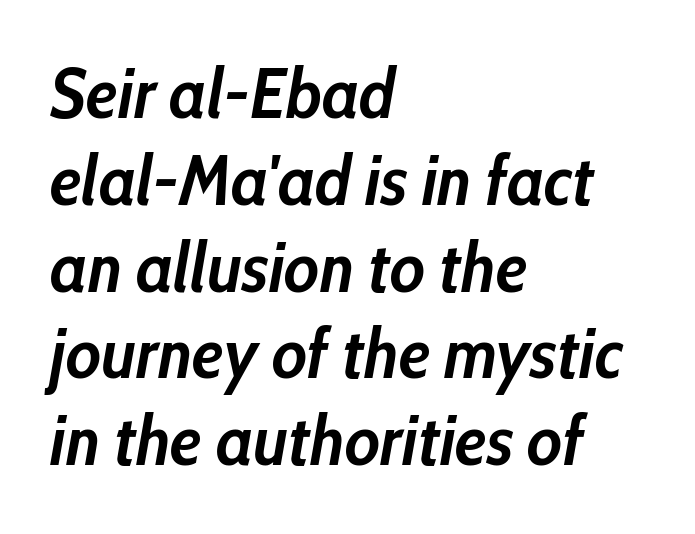
The image shows 70 px semibold, condensed type, italic (leaning right); set left-aligned, line spacing 1.24x, normal letter spacing, not underlined; low stroke contrast and a medium x-height.
